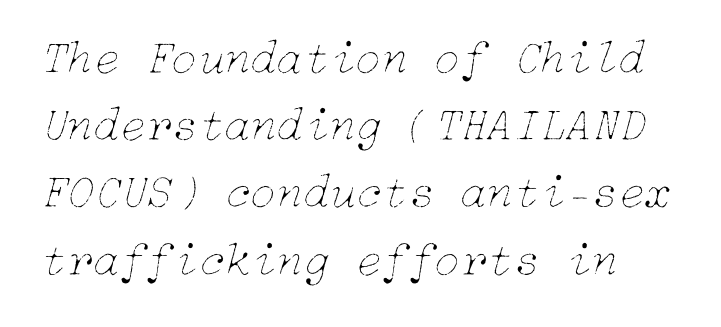
The rendering uses a moderate line-height, typical for paragraphs. No letter is thick-stroked: the sample isn't bold. The rendering anchors every line to the left-hand side. These lines keep a tight, regular rhythm from letter to letter. Has an underline been added? It has not.
